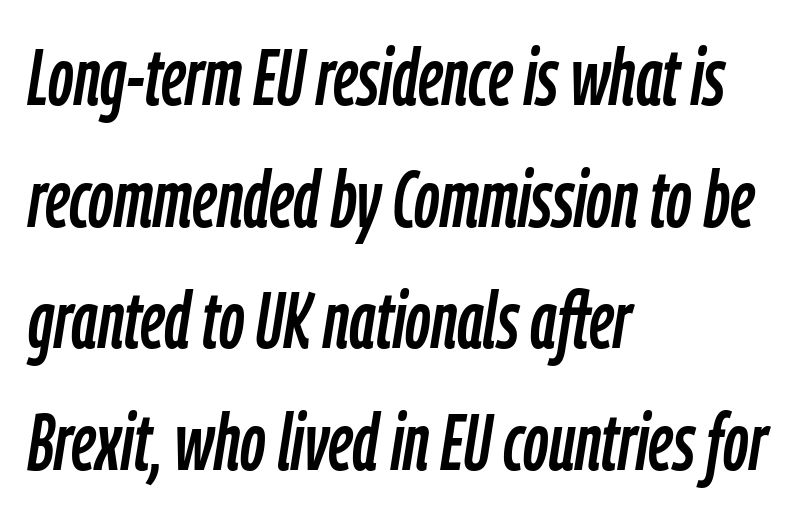
Q: Is the text italic (slanted)? A: Yes, it leans right by about 9 degrees.
Q: Is the text underlined? A: No.
Q: How is the paragraph aligned? A: Left-aligned.
Q: Is the spacing between letters normal or unusually wide? A: Normal.
Q: Is the spacing between lines tight, normal or loose? A: Normal.
Q: Width (condensed, normal, or wide)? A: Condensed.
Q: Stroke contrast? A: Low.
Q: x-height? A: Medium.
Q: Monospaced? A: No.
